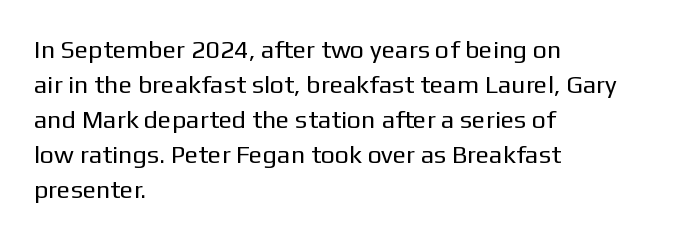
The image shows 25 px text type, upright; set left-aligned, normal line spacing (1.4x), normal letter spacing, not underlined.
